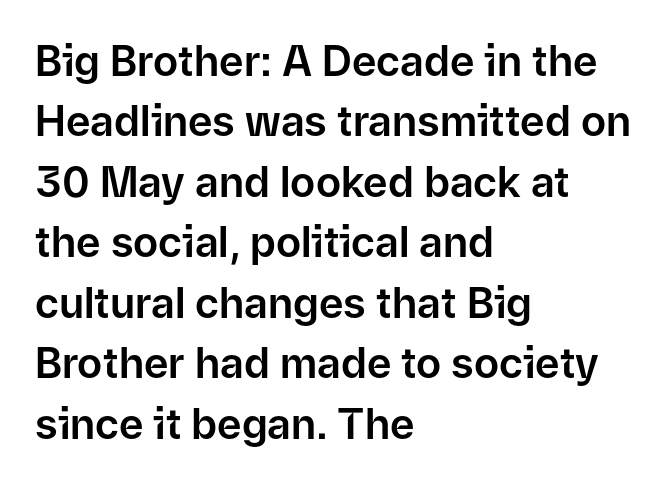
These lines were composed using upright roman letters. Observe the ordinary spacing: letters are neighbours, not strangers. One-word summary of the alignment: left. Compared with typical paragraphs, the rows here are spaced about the same.
